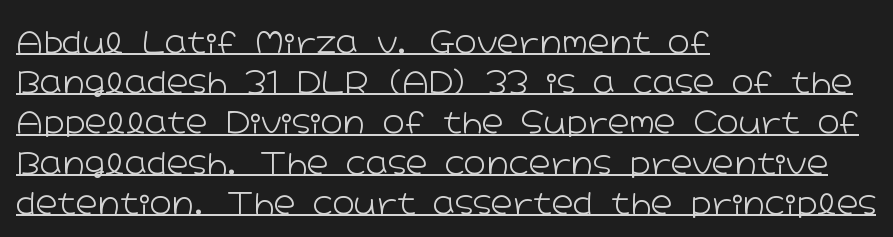
The image shows 30 px light, wide sans-serif type, upright; set left-aligned, normal line spacing (1.34x), normal letter spacing, underlined; low stroke contrast and a medium x-height.
